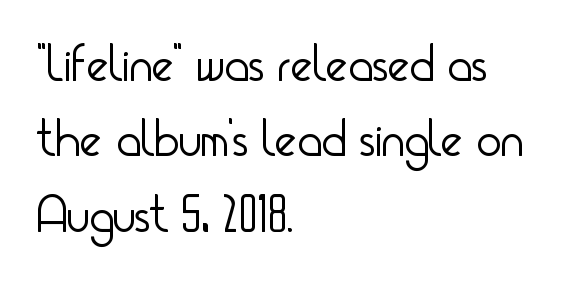
Letter spacing: default. The letters stand upright; this is a roman face. The passage shown is not underscored anywhere. Spacing verdict: proportional, widths tailored to each character. The typeface chosen for these lines omits serifs.
